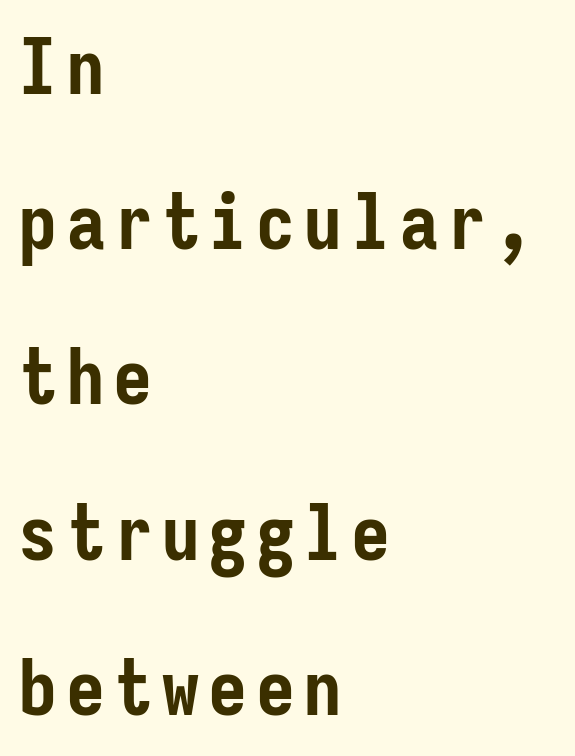
{"serif": "no", "italic": "no", "bold": "yes", "weight": "semibold", "width": "condensed", "stroke_contrast": "low", "x_height": "medium", "monospaced": "yes", "underline": "no", "align": "left", "line_spacing": "loose", "line_spacing_ratio": 1.99, "glyph_px": 78}
